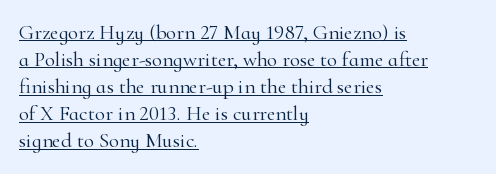
Teacher's note: observe the even left margin — that is flush-left alignment. Notice how the stems are strictly vertical — no italics here. In designer terms, the underline attribute is active on this setting. A typesetter would call this leading conventional body-copy spacing.
